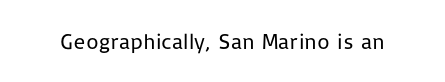
The image shows 22 px text type, upright; set normal letter spacing, not underlined.
